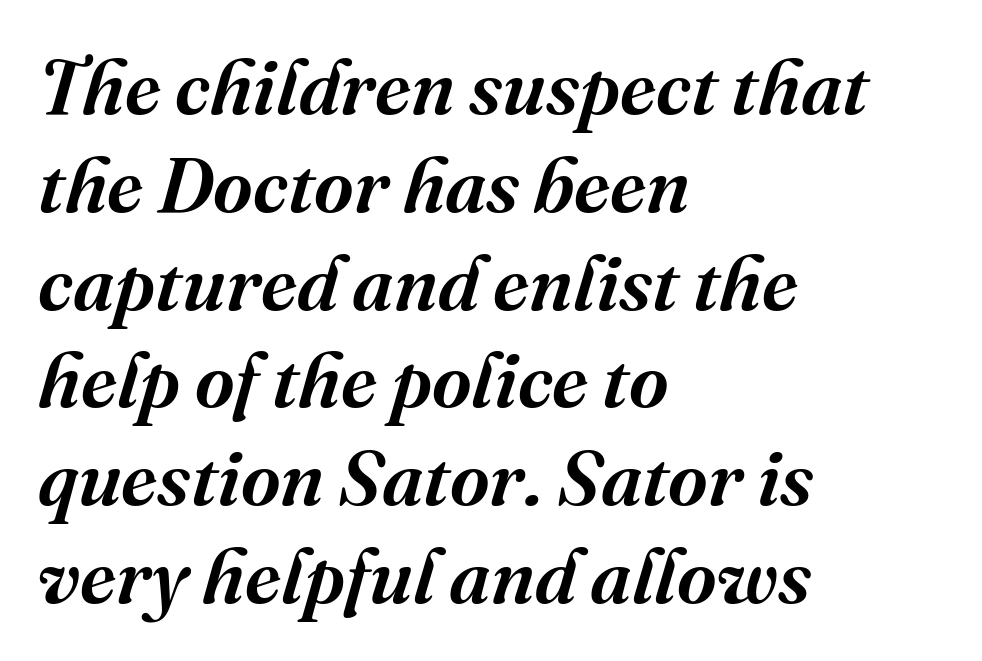
{"serif": "yes", "italic": "yes", "lean": "right", "slant_degrees": 16, "bold": "semi", "weight": "semibold", "width": "normal", "stroke_contrast": "medium", "x_height": "medium", "monospaced": "no", "underline": "no", "align": "left", "line_spacing": "normal", "line_spacing_ratio": 1.27, "letter_spacing": "normal", "letter_spacing_em": 0.0, "glyph_px": 77}
